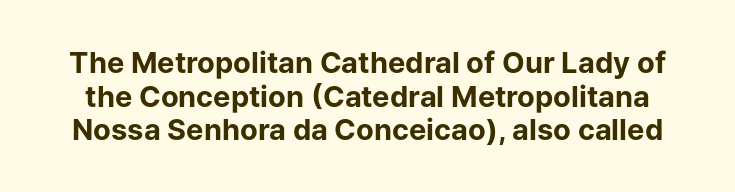
Q: Is the text bold? A: Yes.
Q: Is the text italic (slanted)? A: No, it is upright.
Q: Is the typeface a serif or a sans-serif typeface? A: Sans-serif.
Q: Is the text underlined? A: No.
Q: Is the spacing between letters normal or unusually wide? A: Normal.
Q: Width (condensed, normal, or wide)? A: Normal.
Q: Stroke contrast? A: Low.
Q: x-height? A: Medium.
Q: Monospaced? A: No.
